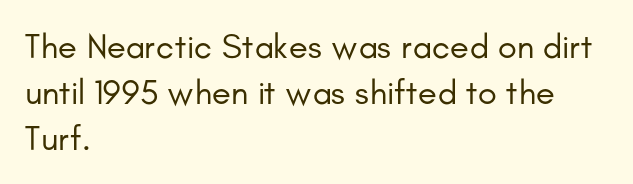
Q: Is the text bold? A: No.
Q: Is the text italic (slanted)? A: No, it is upright.
Q: Is the typeface a serif or a sans-serif typeface? A: Sans-serif.
Q: Is the text underlined? A: No.
Q: How is the paragraph aligned? A: Left-aligned.
Q: Is the spacing between letters normal or unusually wide? A: Normal.
Q: Is the spacing between lines tight, normal or loose? A: Normal.
Q: Width (condensed, normal, or wide)? A: Normal.
Q: Stroke contrast? A: Low.
Q: x-height? A: Small.
Q: Monospaced? A: No.
